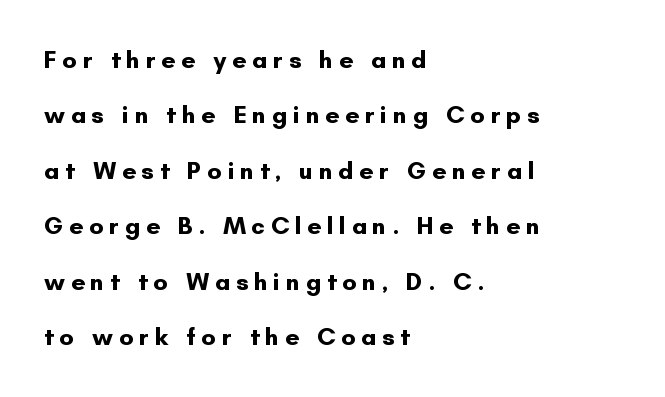
The foot of each line stays bare and open. The rag falls on the right side of this text block. Nope, not italic — everything's standing straight. How are the letters spaced? Widely, with obvious added tracking.
